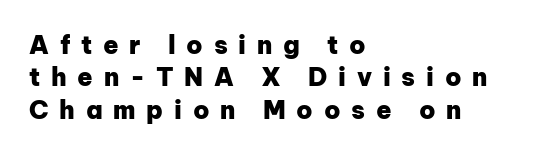
Q: Is the text bold? A: Yes.
Q: Is the text italic (slanted)? A: No, it is upright.
Q: Is the text underlined? A: No.
Q: How is the paragraph aligned? A: Left-aligned.
Q: Is the spacing between letters normal or unusually wide? A: Unusually wide.
Q: Is the spacing between lines tight, normal or loose? A: Normal.
